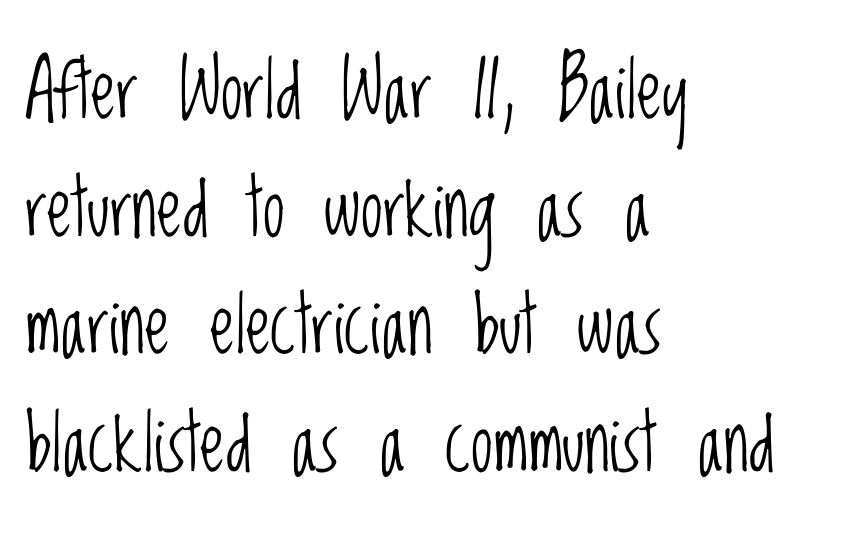
The image shows 79 px light, condensed sans-serif type, upright; set left-aligned, normal line spacing (1.49x), normal letter spacing, not underlined; low stroke contrast and a large x-height.
